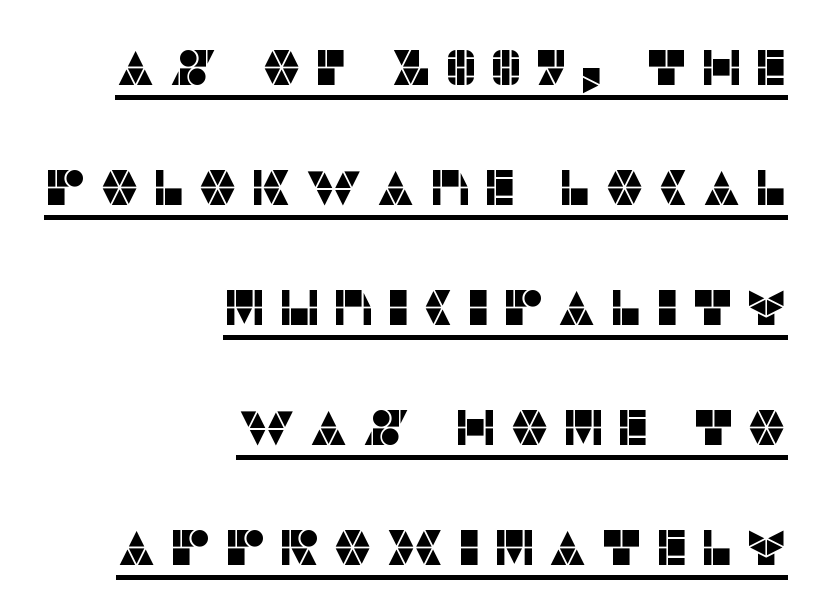
The image shows 50 px sans-serif type, upright; set right-aligned, loose line spacing (2.4x), unusually wide letter spacing (+0.24 em), underlined; low stroke contrast and a large x-height.
